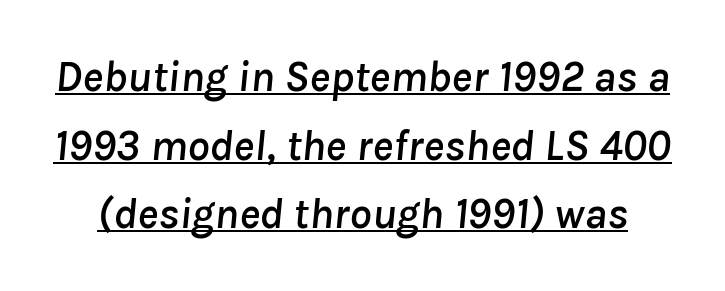
The image shows 44 px text type, italic (leaning right); set normal line spacing (1.56x), normal letter spacing, underlined; low stroke contrast and a medium x-height.
